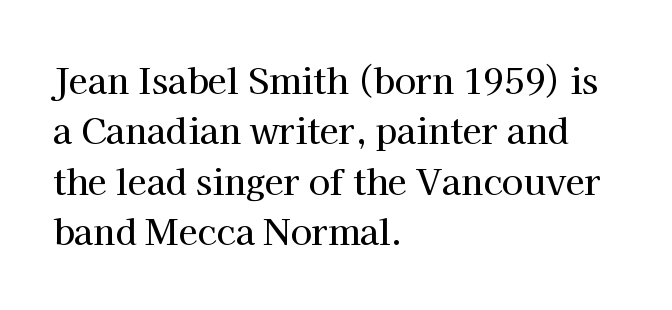
Q: Is the text italic (slanted)? A: No, it is upright.
Q: Is the typeface a serif or a sans-serif typeface? A: Serif.
Q: Is the text underlined? A: No.
Q: How is the paragraph aligned? A: Left-aligned.
Q: Is the spacing between letters normal or unusually wide? A: Normal.
Q: Is the spacing between lines tight, normal or loose? A: Normal.
Q: Width (condensed, normal, or wide)? A: Normal.
Q: Stroke contrast? A: High.
Q: x-height? A: Medium.
Q: Monospaced? A: No.
